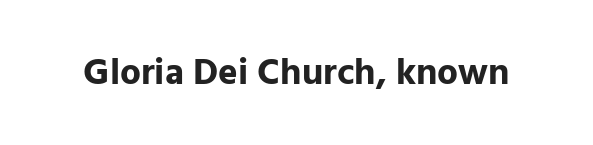
Q: Is the text bold? A: Yes.
Q: Is the text italic (slanted)? A: No, it is upright.
Q: Is the typeface a serif or a sans-serif typeface? A: Sans-serif.
Q: Is the text underlined? A: No.
Q: Is the spacing between letters normal or unusually wide? A: Normal.
Q: Width (condensed, normal, or wide)? A: Normal.
Q: Stroke contrast? A: Low.
Q: x-height? A: Medium.
Q: Monospaced? A: No.
